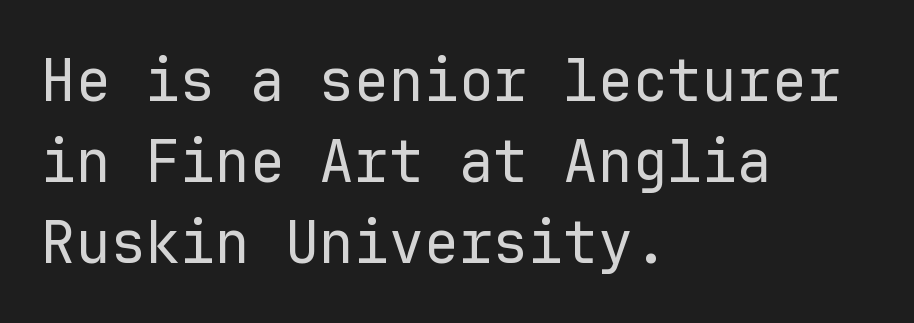
Q: Is the text bold? A: No.
Q: Is the text italic (slanted)? A: No, it is upright.
Q: Is the typeface a serif or a sans-serif typeface? A: Sans-serif.
Q: Is the text underlined? A: No.
Q: How is the paragraph aligned? A: Left-aligned.
Q: Is the spacing between letters normal or unusually wide? A: Normal.
Q: Is the spacing between lines tight, normal or loose? A: Normal.
Q: Width (condensed, normal, or wide)? A: Normal.
Q: Stroke contrast? A: Low.
Q: x-height? A: Medium.
Q: Monospaced? A: Yes.
